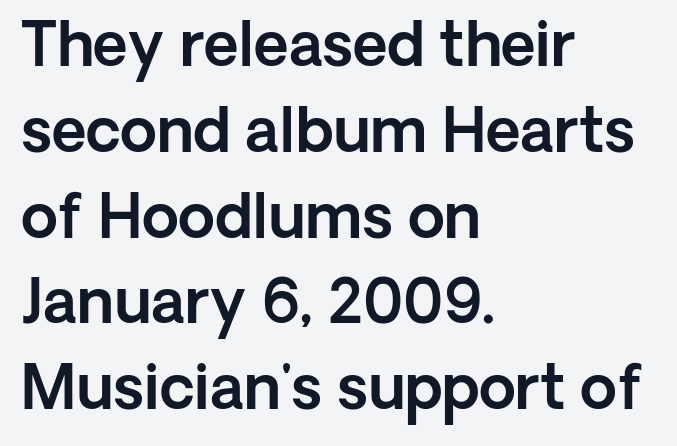
Ordinary non-slanted type is in use. One glance says typical: line gaps are just what's usual. Spacing between characters is what you'd get straight out of the box. Is the block centered? No — it sits flush against the left margin. The words here are not underlined. What kind of face is this? One without serifs — a sans.
